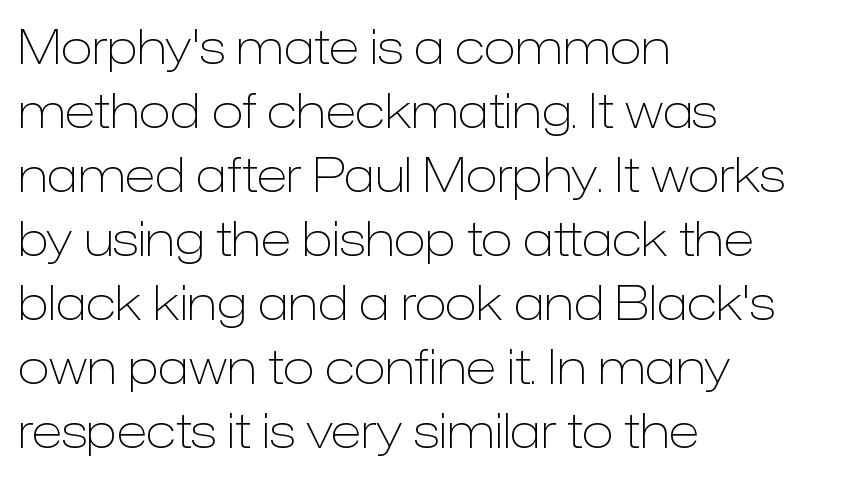
{"serif": "no", "italic": "no", "bold": "no", "weight": "light", "width": "normal", "stroke_contrast": "low", "x_height": "medium", "monospaced": "no", "underline": "no", "align": "left", "line_spacing": "normal", "line_spacing_ratio": 1.36, "letter_spacing": "normal", "letter_spacing_em": 0.0, "glyph_px": 47}
